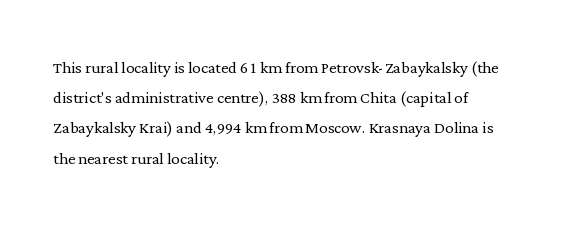
Regarding leading, the lines here are spaced in the standard way. Underline: absent. A classic flush-left, rag-right setting is used for this passage. Every character sits straight up, as roman type does.
